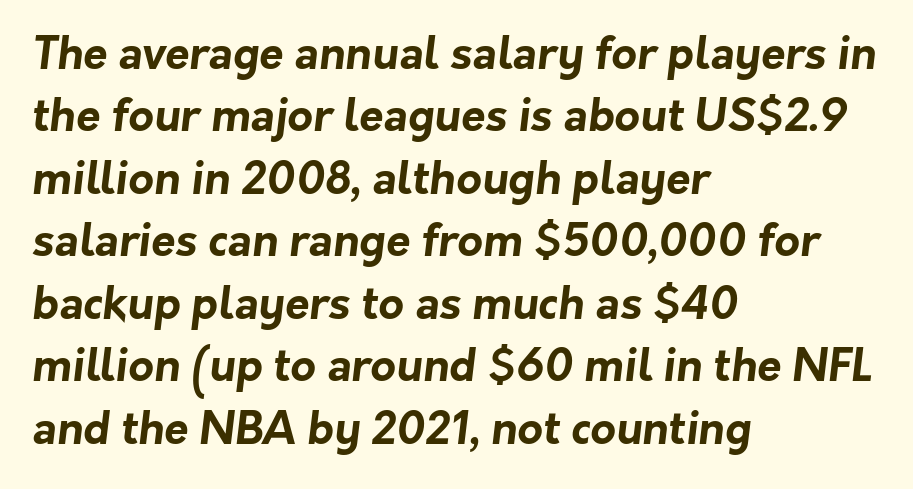
These lines stack with their left ends in a neat column. How would I describe the line gaps? Plain and ordinary. The rendering shows plain stroke endings on the letterforms — a sans-serif design. The face used here is proportionally spaced, like ordinary book or web type. The baseline area is clear. The font is running at its bold setting.
